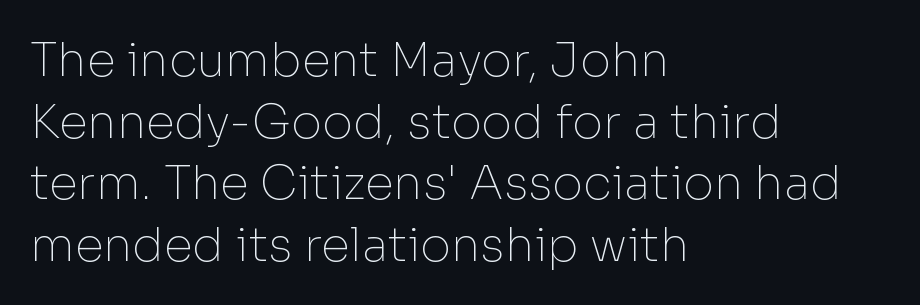
The type sits square on the baseline with zero lean. The passage shown is not bold in any degree. This rendering leaves character spacing at its baseline value. Regular leading. In CSS terms this would be text-align: left.
